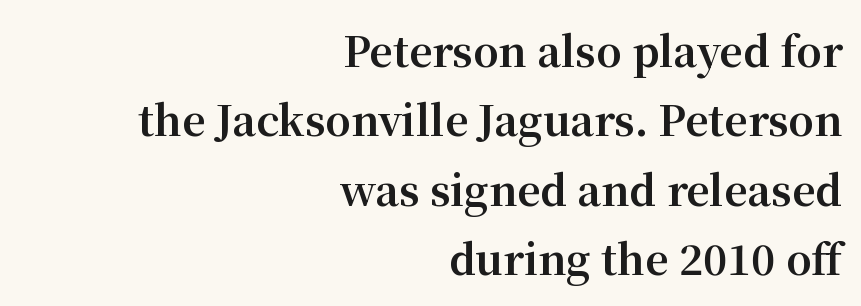
Each line ends at the same right margin while the left side varies. Looks like regular typesetting: each glyph gets only the width it needs. This sample keeps an unexceptional amount of space between lines. Check where the strokes stop: tiny serifs finish them off. Underlining? Definitely not there.
